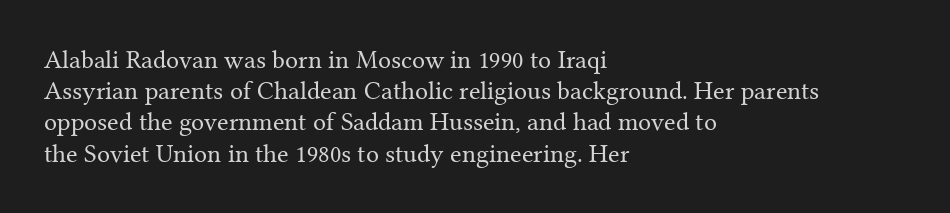
The image shows 26 px text type, upright; set left-aligned, line spacing 1.2x, normal letter spacing, not underlined.
